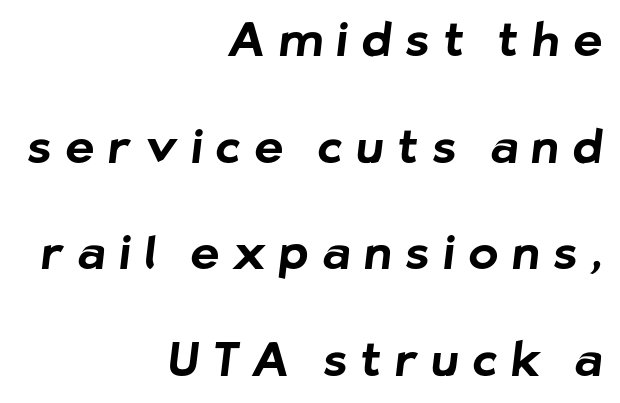
{"serif": "no", "bold": "yes", "weight": "bold", "width": "normal", "stroke_contrast": "low", "x_height": "medium", "monospaced": "no", "underline": "no", "align": "right", "line_spacing": "loose", "line_spacing_ratio": 2.37, "letter_spacing": "wide", "letter_spacing_em": 0.31, "glyph_px": 45}
